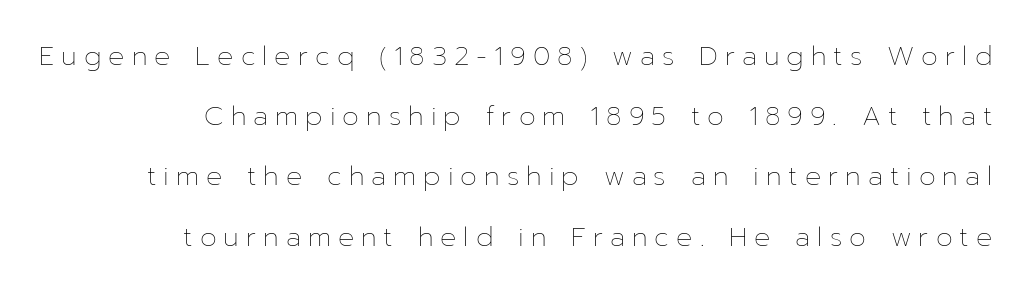
{"italic": "no", "bold": "no", "underline": "no", "align": "right", "line_spacing": "loose", "line_spacing_ratio": 2.23, "letter_spacing": "wide", "letter_spacing_em": 0.26, "glyph_px": 27}
